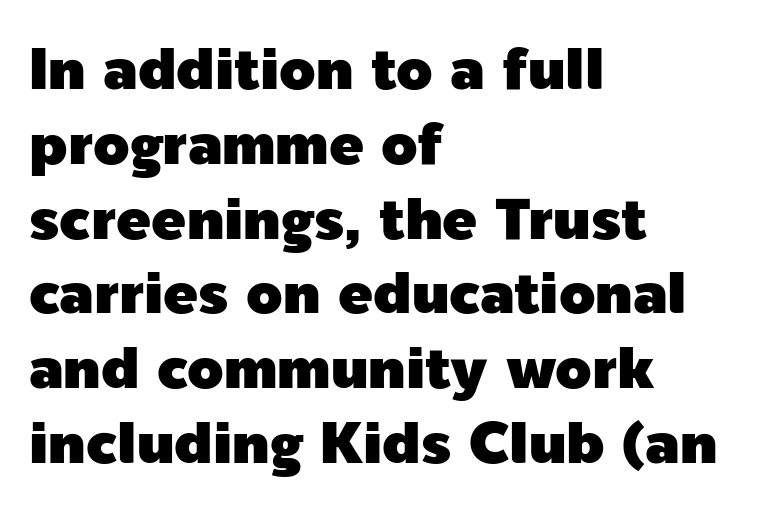
{"serif": "no", "italic": "no", "width": "normal", "x_height": "medium", "monospaced": "no", "underline": "no", "align": "left", "line_spacing": "normal", "line_spacing_ratio": 1.29, "letter_spacing": "normal", "letter_spacing_em": 0.0, "glyph_px": 58}
